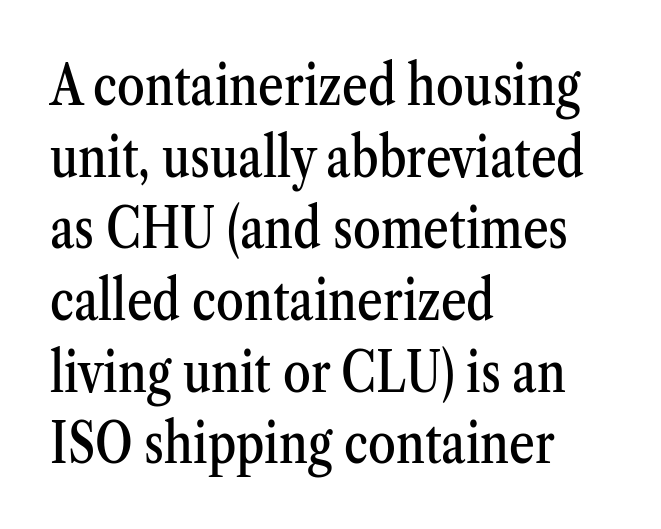
Q: Is the text italic (slanted)? A: No, it is upright.
Q: Is the typeface a serif or a sans-serif typeface? A: Serif.
Q: Is the text underlined? A: No.
Q: How is the paragraph aligned? A: Left-aligned.
Q: Is the spacing between letters normal or unusually wide? A: Normal.
Q: Is the spacing between lines tight, normal or loose? A: Normal.
Q: Width (condensed, normal, or wide)? A: Condensed.
Q: Stroke contrast? A: Medium.
Q: x-height? A: Medium.
Q: Monospaced? A: No.
